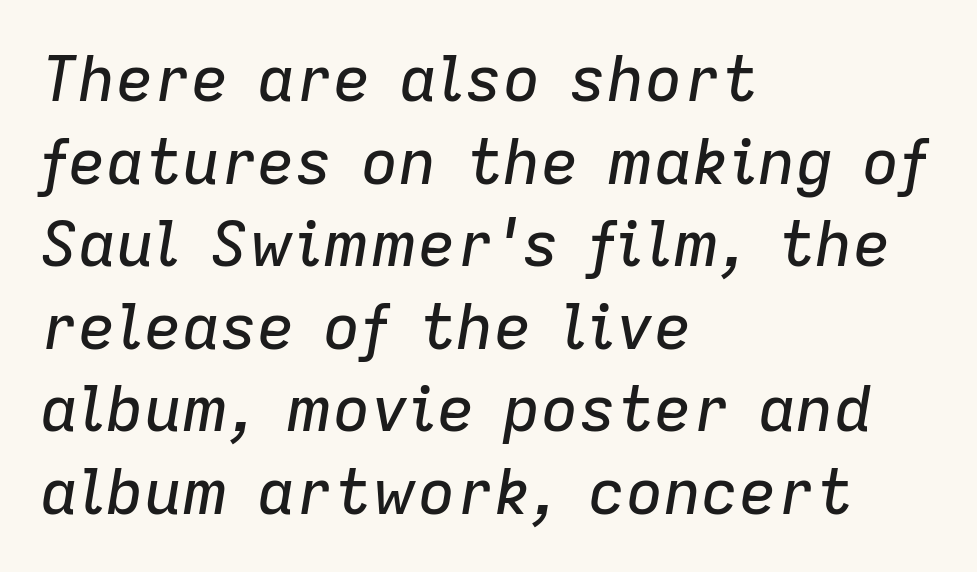
{"italic": "yes", "lean": "right", "slant_degrees": 9, "width": "normal", "stroke_contrast": "low", "x_height": "medium", "monospaced": "no", "underline": "no", "align": "left", "line_spacing": "normal", "line_spacing_ratio": 1.31, "letter_spacing": "normal", "letter_spacing_em": 0.0, "glyph_px": 63}
